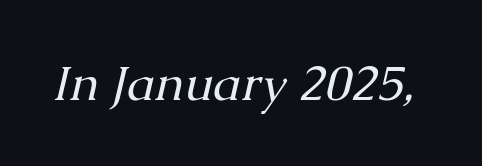
{"serif": "yes", "italic": "yes", "lean": "right", "slant_degrees": 13, "bold": "no", "weight": "regular", "width": "normal", "stroke_contrast": "medium", "x_height": "medium", "monospaced": "no", "underline": "no", "letter_spacing": "normal", "letter_spacing_em": 0.0, "glyph_px": 49}
